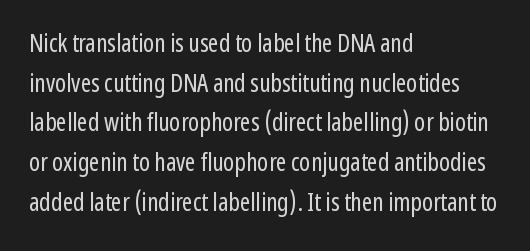
{"italic": "no", "bold": "no", "underline": "no", "align": "left", "line_spacing": "normal", "line_spacing_ratio": 1.59, "letter_spacing": "normal", "letter_spacing_em": 0.0, "glyph_px": 25}
